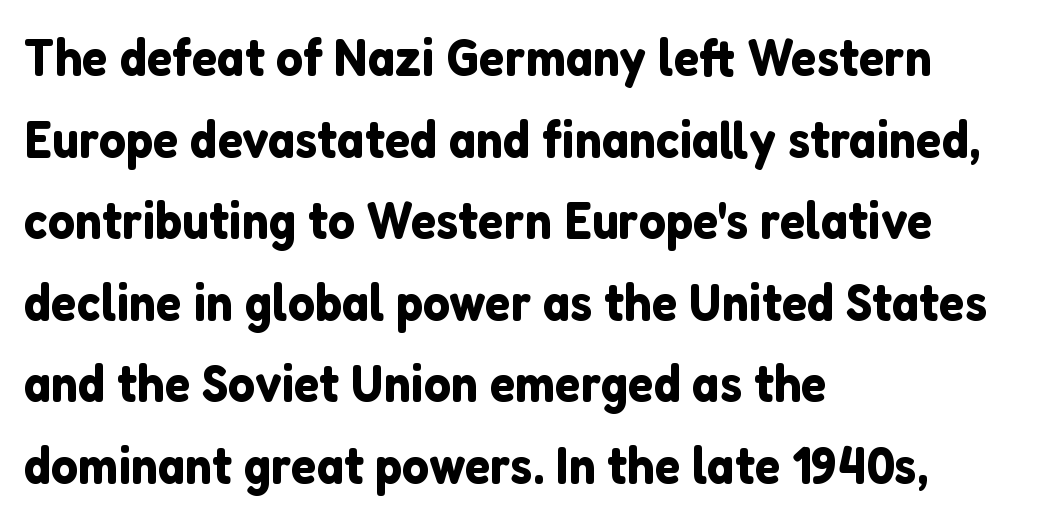
{"serif": "no", "italic": "no", "width": "normal", "stroke_contrast": "low", "x_height": "medium", "monospaced": "no", "underline": "no", "align": "left", "line_spacing": "normal", "line_spacing_ratio": 1.54, "letter_spacing": "normal", "letter_spacing_em": 0.0, "glyph_px": 53}
